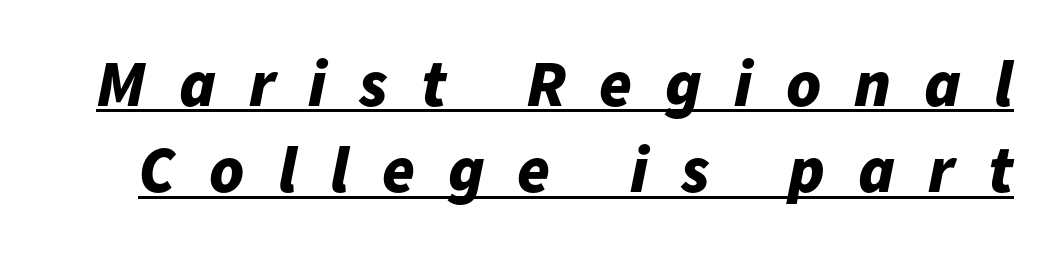
The passage shown leans; its letterforms are oblique. Tracking value appears strongly positive — letters spread wide. Whoever set this chose a conventional vertical rhythm. The passage shown is emphatically bold. Each letter keeps its own natural width here, so spacing adapts to shape. This is underlined copy, the kind a proofreader might mark for attention.
